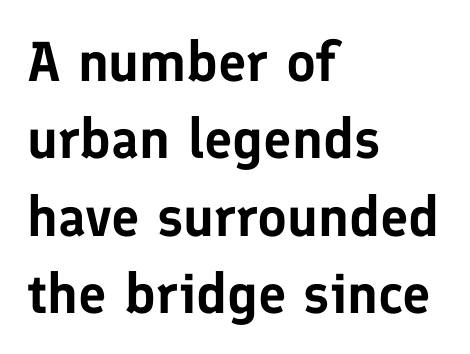
What kind of face is this? One without serifs — a sans. Visually the block forms a straight wall on the left and a jagged coastline on the right. This sample keeps an unexceptional amount of space between lines. The foot of each line stays bare and open. These lines keep a tight, regular rhythm from letter to letter.
